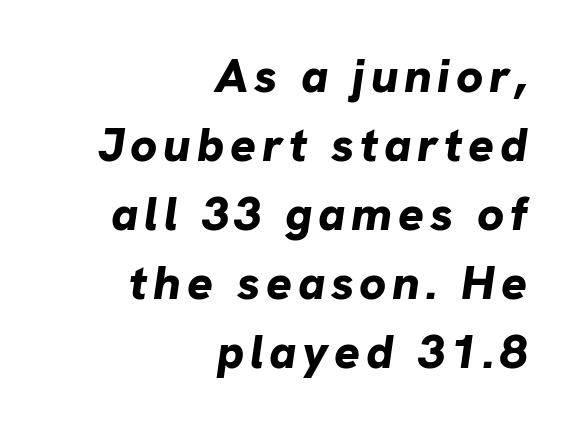
The image shows 48 px bold type, italic (leaning right); set right-aligned, normal line spacing (1.44x), not underlined; low stroke contrast and a medium x-height.
